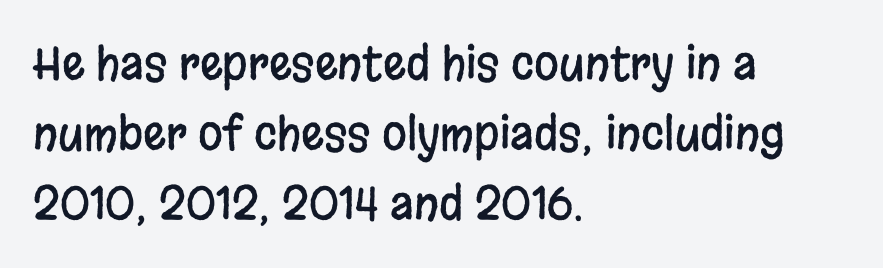
{"serif": "no", "italic": "no", "width": "condensed", "stroke_contrast": "low", "x_height": "large", "monospaced": "no", "underline": "no", "align": "left", "line_spacing": "normal", "line_spacing_ratio": 1.56, "letter_spacing": "normal", "letter_spacing_em": 0.0, "glyph_px": 45}
